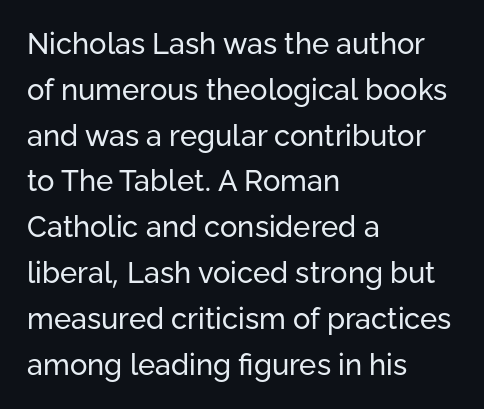
Q: Is the text bold? A: No.
Q: Is the text italic (slanted)? A: No, it is upright.
Q: Is the typeface a serif or a sans-serif typeface? A: Sans-serif.
Q: Is the text underlined? A: No.
Q: How is the paragraph aligned? A: Left-aligned.
Q: Is the spacing between letters normal or unusually wide? A: Normal.
Q: Is the spacing between lines tight, normal or loose? A: Normal.
Q: Width (condensed, normal, or wide)? A: Normal.
Q: Stroke contrast? A: Low.
Q: x-height? A: Medium.
Q: Monospaced? A: No.
